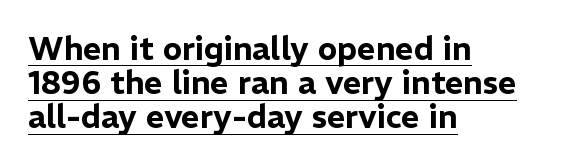
Q: Is the text italic (slanted)? A: No, it is upright.
Q: Is the typeface a serif or a sans-serif typeface? A: Sans-serif.
Q: Is the text underlined? A: Yes.
Q: How is the paragraph aligned? A: Left-aligned.
Q: Is the spacing between letters normal or unusually wide? A: Normal.
Q: Is the spacing between lines tight, normal or loose? A: Tight.
Q: Width (condensed, normal, or wide)? A: Normal.
Q: Stroke contrast? A: Low.
Q: x-height? A: Medium.
Q: Monospaced? A: No.
